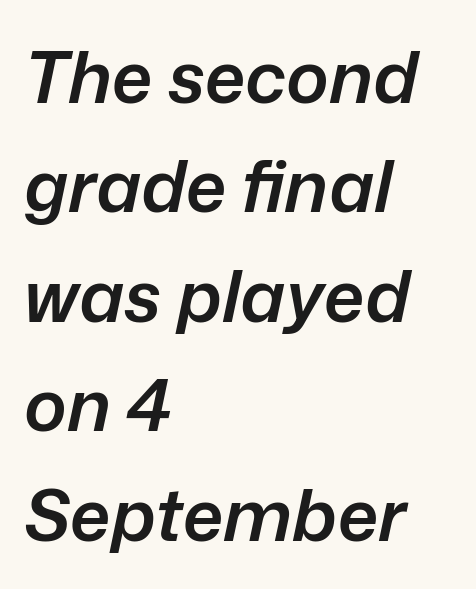
The image shows 72 px semibold type, italic (leaning right); set left-aligned, normal line spacing (1.52x), normal letter spacing, not underlined; low stroke contrast and a medium x-height.
